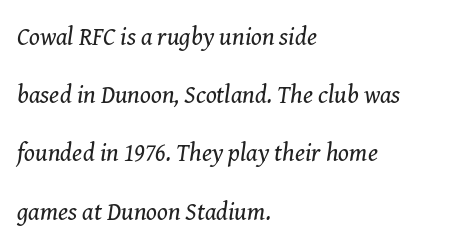
In terms of leading, this rendering errs on the spacious side. These lines are set flush left with a ragged right edge. This sample uses plain, unmodified letter spacing. The weight would be labelled regular, book, light, or lighter still.
